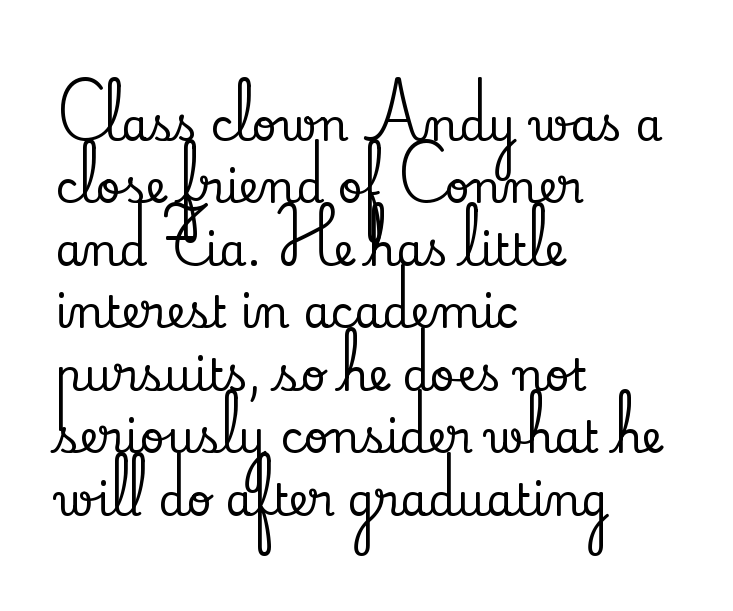
{"serif": "yes", "italic": "no", "width": "normal", "stroke_contrast": "low", "x_height": "small", "monospaced": "no", "underline": "no", "align": "left", "line_spacing": "normal", "line_spacing_ratio": 1.42, "letter_spacing": "normal", "letter_spacing_em": 0.0, "glyph_px": 44}
